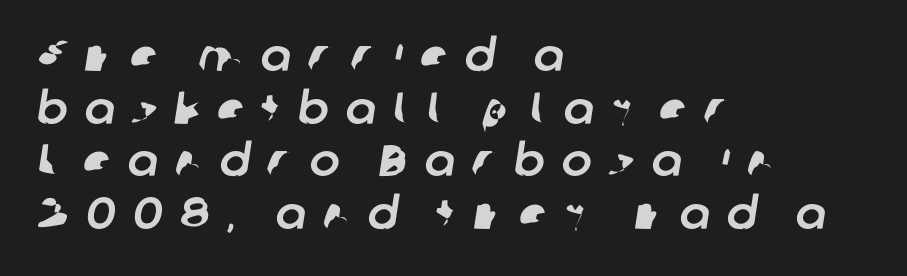
Q: Is the typeface a serif or a sans-serif typeface? A: Sans-serif.
Q: Is the text underlined? A: No.
Q: How is the paragraph aligned? A: Left-aligned.
Q: Is the spacing between letters normal or unusually wide? A: Unusually wide.
Q: Width (condensed, normal, or wide)? A: Normal.
Q: Stroke contrast? A: Low.
Q: x-height? A: Medium.
Q: Monospaced? A: No.
